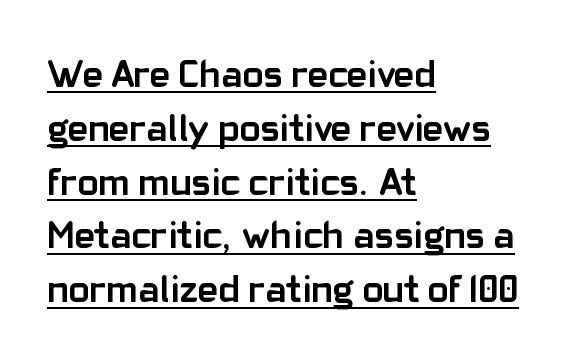
Students, note that the glyphs here touch the page at normal intervals. The font family rendered here belongs to the sans-serif group. The rag falls on the right side of this text block. Compared with an ordinary text face, these strokes are far heavier — a full bold. Nope, not italic — everything's standing straight.
